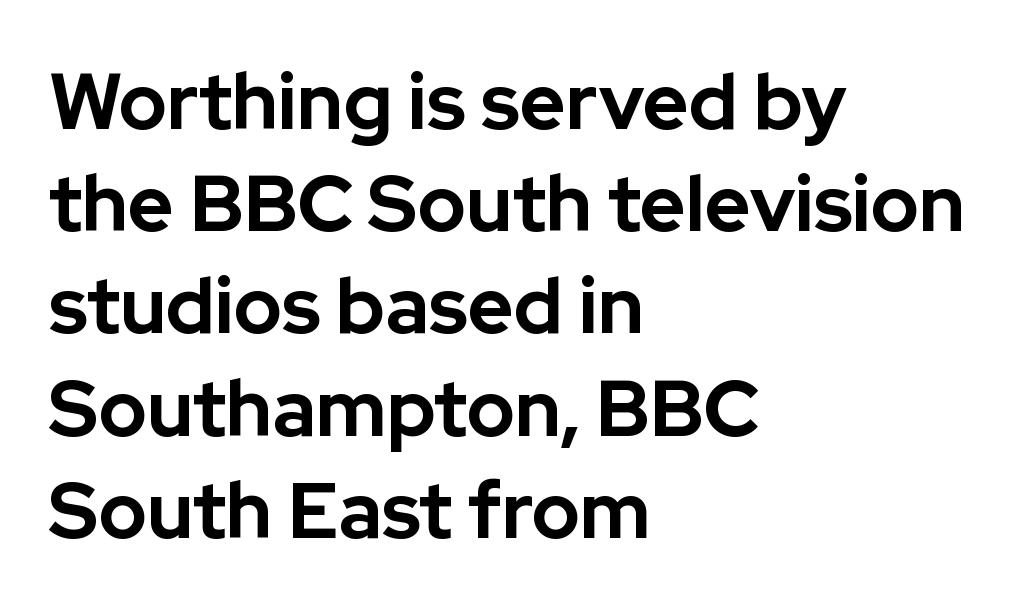
Q: Is the text bold? A: Yes.
Q: Is the text italic (slanted)? A: No, it is upright.
Q: Is the typeface a serif or a sans-serif typeface? A: Sans-serif.
Q: Is the text underlined? A: No.
Q: How is the paragraph aligned? A: Left-aligned.
Q: Is the spacing between letters normal or unusually wide? A: Normal.
Q: Is the spacing between lines tight, normal or loose? A: Normal.
Q: Width (condensed, normal, or wide)? A: Normal.
Q: Stroke contrast? A: Low.
Q: x-height? A: Medium.
Q: Monospaced? A: No.
